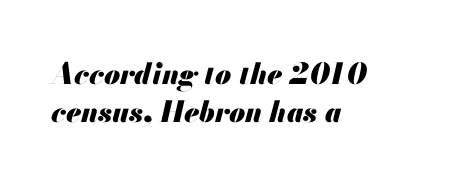
The space directly below the letters is spotless. Left-aligned paragraph, ragged on the right. You can tell it's italic because the verticals aren't actually vertical. These lines carry a lot of weight — the face is fully bold.
